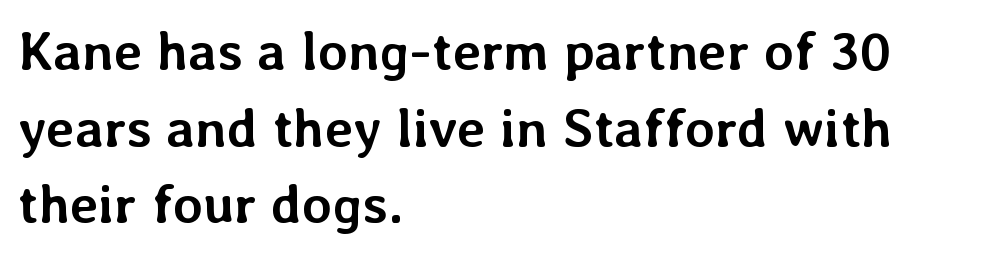
Q: Is the text bold? A: Yes.
Q: Is the text italic (slanted)? A: No, it is upright.
Q: Is the text underlined? A: No.
Q: How is the paragraph aligned? A: Left-aligned.
Q: Is the spacing between letters normal or unusually wide? A: Normal.
Q: Is the spacing between lines tight, normal or loose? A: Normal.
Q: Width (condensed, normal, or wide)? A: Normal.
Q: Stroke contrast? A: Low.
Q: x-height? A: Medium.
Q: Monospaced? A: No.
